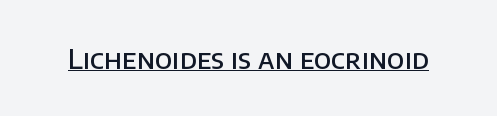
Q: Is the text bold? A: Semi-bold.
Q: Is the text italic (slanted)? A: No, it is upright.
Q: Is the text underlined? A: Yes.
Q: Is the spacing between letters normal or unusually wide? A: Normal.
